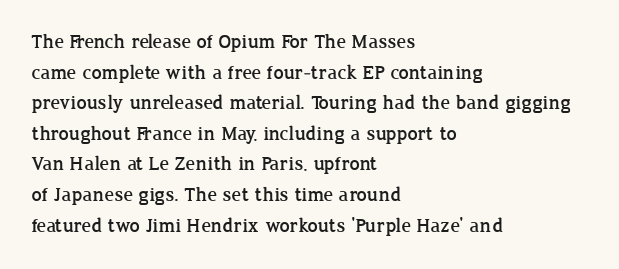
Posture: upright roman. Where is the straight margin? On the left. The passage shown stacks its lines at a standard gap. The passage shown is not underscored anywhere. The tracking reads as untouched default to a designer's eye.
